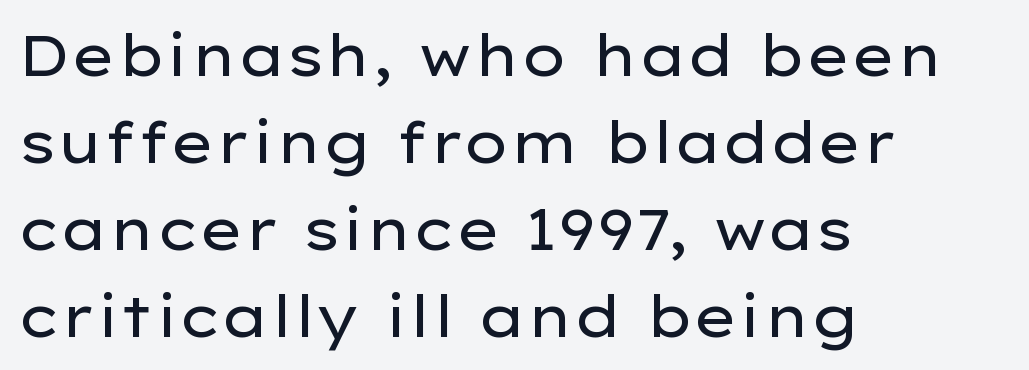
Q: Is the text bold? A: No.
Q: Is the text italic (slanted)? A: No, it is upright.
Q: Is the typeface a serif or a sans-serif typeface? A: Sans-serif.
Q: Is the text underlined? A: No.
Q: How is the paragraph aligned? A: Left-aligned.
Q: Is the spacing between letters normal or unusually wide? A: Normal.
Q: Is the spacing between lines tight, normal or loose? A: Normal.
Q: Width (condensed, normal, or wide)? A: Wide.
Q: Stroke contrast? A: Low.
Q: x-height? A: Medium.
Q: Monospaced? A: No.
